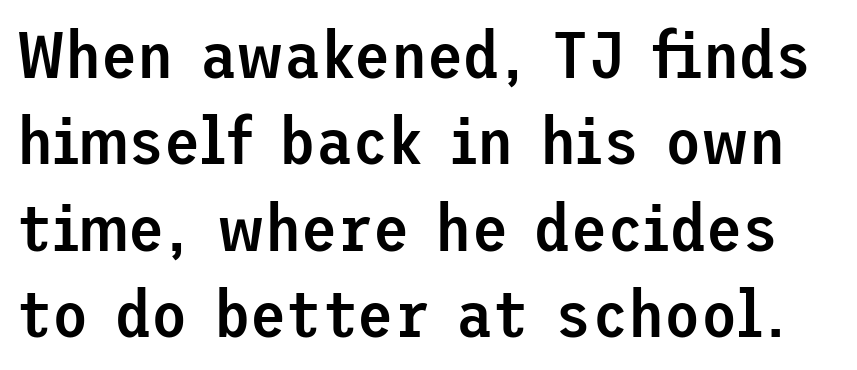
{"serif": "no", "italic": "no", "bold": "semi", "weight": "semibold", "width": "normal", "stroke_contrast": "low", "x_height": "medium", "underline": "no", "line_spacing": "normal", "line_spacing_ratio": 1.31, "letter_spacing": "normal", "letter_spacing_em": 0.0, "glyph_px": 66}
